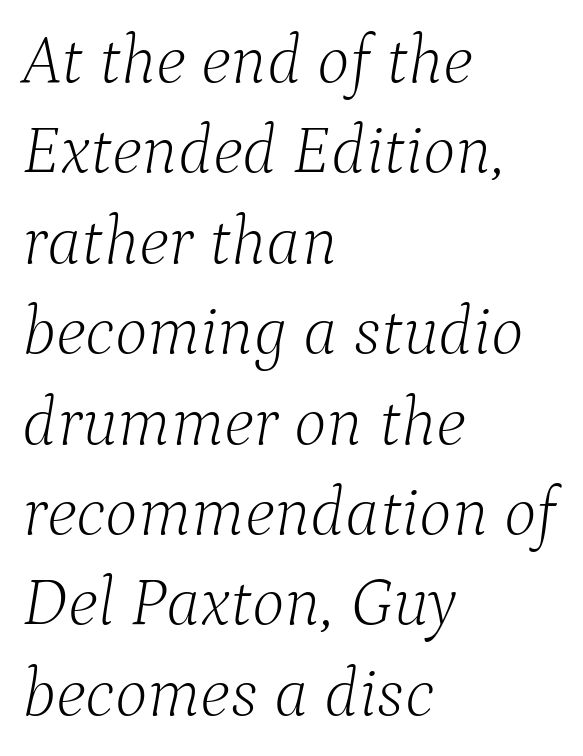
{"serif": "yes", "italic": "yes", "lean": "right", "slant_degrees": 9, "bold": "no", "weight": "light", "width": "normal", "stroke_contrast": "low", "x_height": "medium", "monospaced": "no", "underline": "no", "align": "left", "line_spacing": "normal", "line_spacing_ratio": 1.31, "letter_spacing": "normal", "letter_spacing_em": 0.0, "glyph_px": 69}
